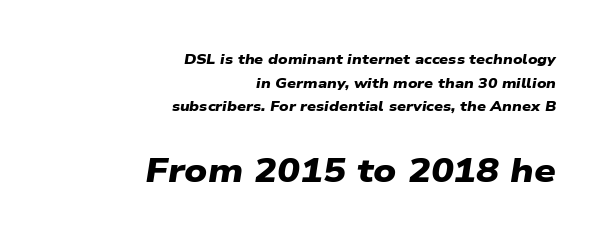
{"serif": "no", "bold": "yes", "weight": "heavy", "width": "wide", "stroke_contrast": "low", "x_height": "medium", "monospaced": "no", "underline": "no", "align": "right", "line_spacing": "normal", "line_spacing_ratio": 1.68, "letter_spacing": "normal", "letter_spacing_em": 0.0, "larger_block": "second", "size_ratio": 2.43, "glyph_px": 34}
